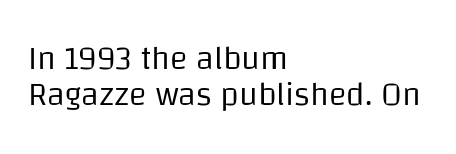
Q: Is the text bold? A: No.
Q: Is the text italic (slanted)? A: No, it is upright.
Q: Is the typeface a serif or a sans-serif typeface? A: Sans-serif.
Q: Is the text underlined? A: No.
Q: How is the paragraph aligned? A: Left-aligned.
Q: Is the spacing between letters normal or unusually wide? A: Normal.
Q: Is the spacing between lines tight, normal or loose? A: Tight.
Q: Width (condensed, normal, or wide)? A: Normal.
Q: Stroke contrast? A: Low.
Q: x-height? A: Large.
Q: Monospaced? A: No.
